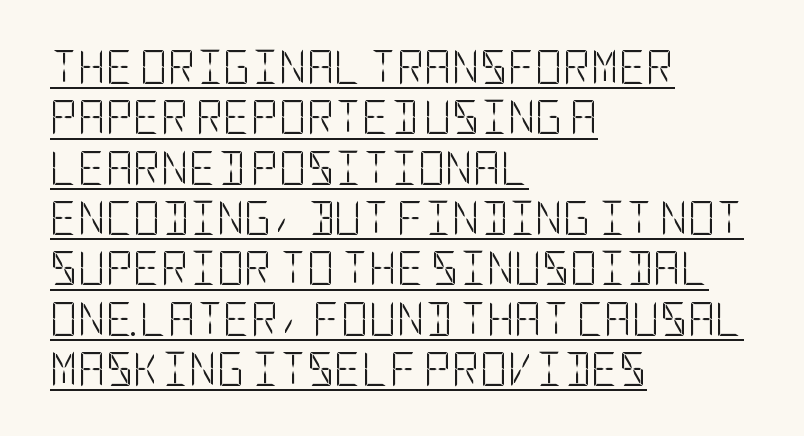
The image shows 34 px light, condensed sans-serif type, upright; set left-aligned, normal line spacing (1.48x), normal letter spacing, underlined; low stroke contrast and a large x-height.
